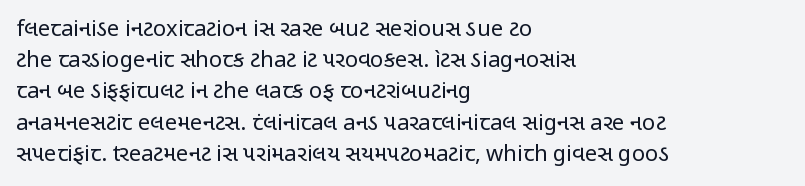
Q: Is the text bold? A: No.
Q: Is the text italic (slanted)? A: No, it is upright.
Q: Is the text underlined? A: No.
Q: How is the paragraph aligned? A: Left-aligned.
Q: Is the spacing between letters normal or unusually wide? A: Normal.
Q: Is the spacing between lines tight, normal or loose? A: Normal.
